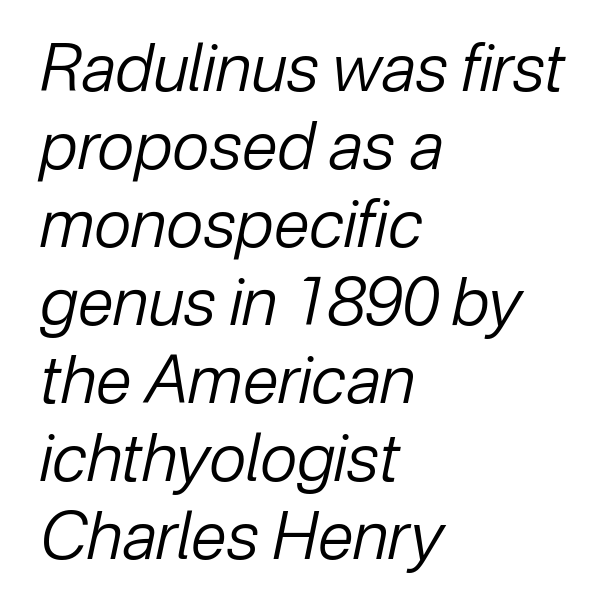
{"italic": "yes", "lean": "right", "slant_degrees": 12, "bold": "no", "weight": "regular", "width": "normal", "stroke_contrast": "low", "x_height": "medium", "monospaced": "no", "underline": "no", "align": "left", "line_spacing_ratio": 1.2, "letter_spacing": "normal", "letter_spacing_em": 0.0, "glyph_px": 65}
